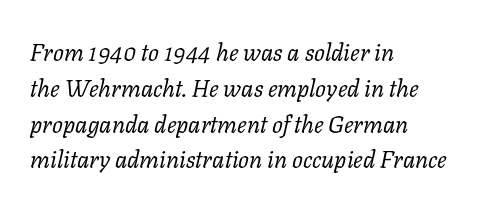
The image shows 24 px text type, italic (leaning right); set left-aligned, normal line spacing (1.49x), normal letter spacing, not underlined.
